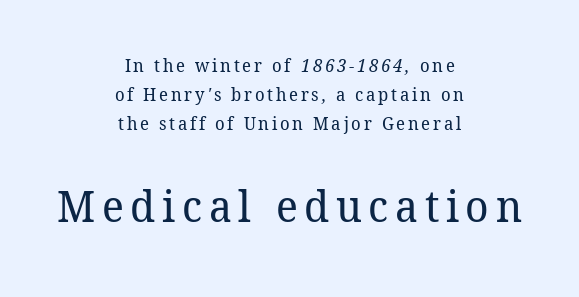
One-word summary of the alignment: center. Type without underlining. This sample keeps an unexceptional amount of space between lines. Examine the stroke ends and you'll spot serifs.
